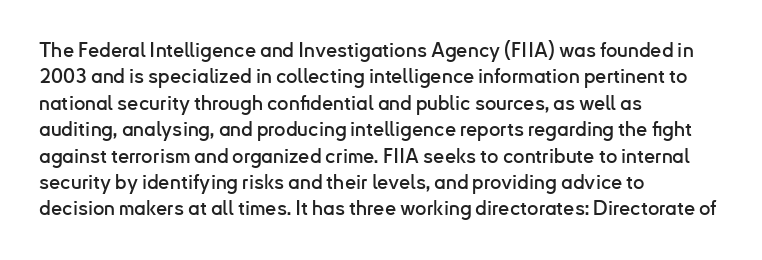
{"italic": "no", "underline": "no", "align": "left", "line_spacing": "normal", "line_spacing_ratio": 1.32, "letter_spacing": "normal", "letter_spacing_em": 0.0, "glyph_px": 20}
